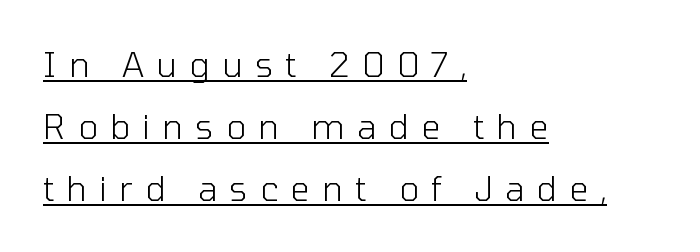
{"serif": "no", "italic": "no", "bold": "no", "weight": "light", "width": "normal", "stroke_contrast": "low", "x_height": "medium", "monospaced": "no", "underline": "yes", "align": "left", "line_spacing_ratio": 1.83, "letter_spacing": "wide", "letter_spacing_em": 0.36, "glyph_px": 34}
